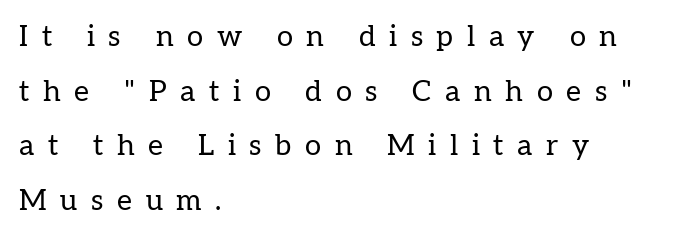
{"serif": "yes", "italic": "no", "bold": "no", "weight": "regular", "width": "normal", "stroke_contrast": "low", "x_height": "medium", "monospaced": "no", "underline": "no", "align": "left", "line_spacing_ratio": 1.88, "letter_spacing": "wide", "letter_spacing_em": 0.47, "glyph_px": 29}
